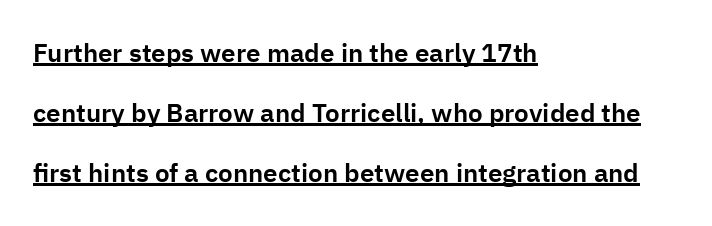
{"italic": "no", "underline": "yes", "align": "left", "line_spacing": "loose", "line_spacing_ratio": 2.3, "letter_spacing": "normal", "letter_spacing_em": 0.0, "glyph_px": 26}
